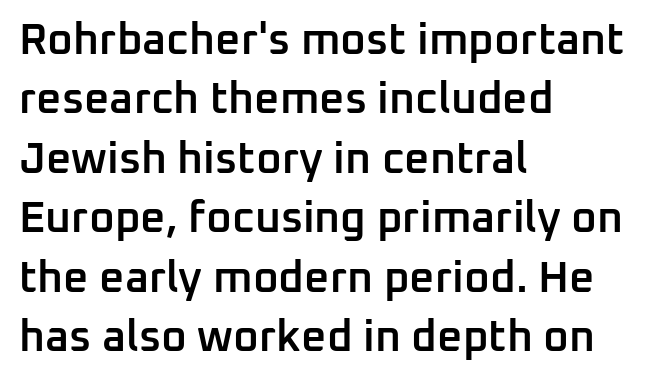
The image shows 44 px semibold sans-serif type, upright; set left-aligned, normal line spacing (1.35x), normal letter spacing, not underlined; low stroke contrast and a medium x-height.
